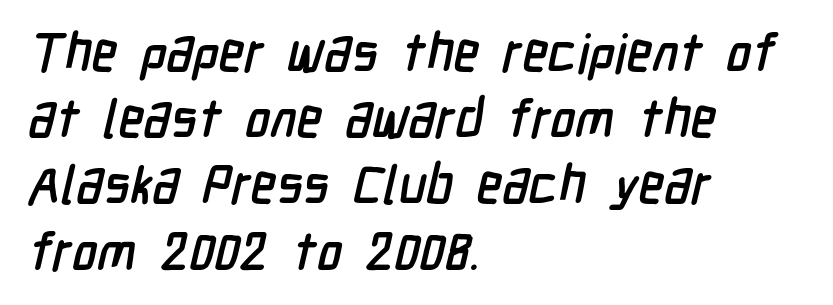
Q: Is the typeface a serif or a sans-serif typeface? A: Sans-serif.
Q: Is the text underlined? A: No.
Q: How is the paragraph aligned? A: Left-aligned.
Q: Is the spacing between letters normal or unusually wide? A: Normal.
Q: Is the spacing between lines tight, normal or loose? A: Normal.
Q: Width (condensed, normal, or wide)? A: Condensed.
Q: Stroke contrast? A: Low.
Q: x-height? A: Medium.
Q: Monospaced? A: No.
